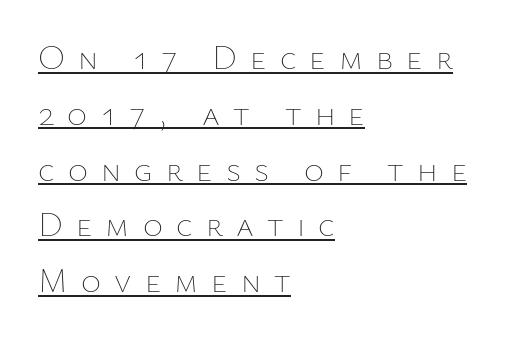
The image shows 34 px thin type, upright; set left-aligned, normal line spacing (1.64x), unusually wide letter spacing (+0.39 em), underlined; low stroke contrast and a medium x-height.
